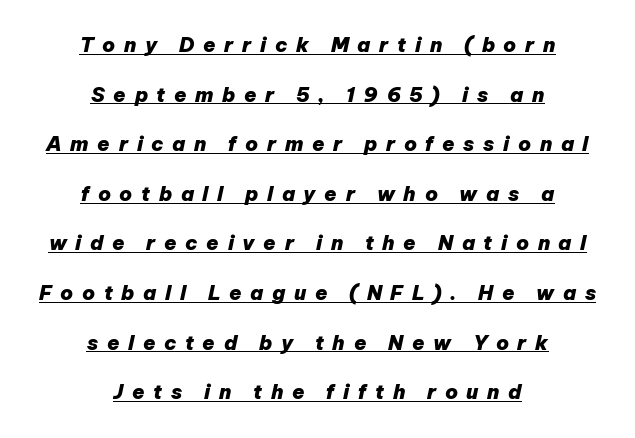
Q: Is the text bold? A: Yes.
Q: Is the text italic (slanted)? A: Yes, it leans right by about 12 degrees.
Q: Is the text underlined? A: Yes.
Q: How is the paragraph aligned? A: Centered.
Q: Is the spacing between letters normal or unusually wide? A: Unusually wide.
Q: Is the spacing between lines tight, normal or loose? A: Loose.
